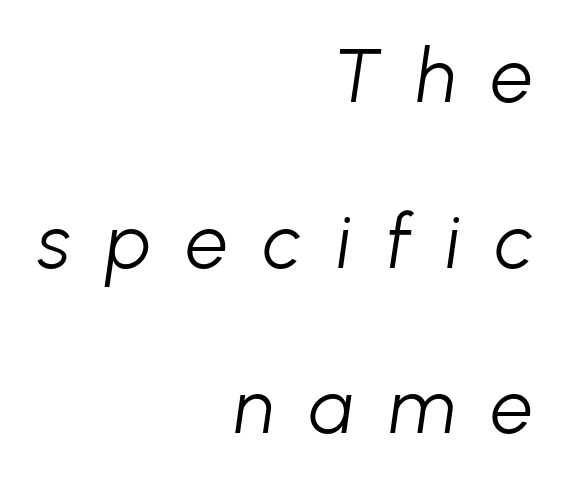
The image shows 75 px light type, italic (leaning right); set right-aligned, loose line spacing (2.21x), unusually wide letter spacing (+0.47 em), not underlined; low stroke contrast and a medium x-height.
